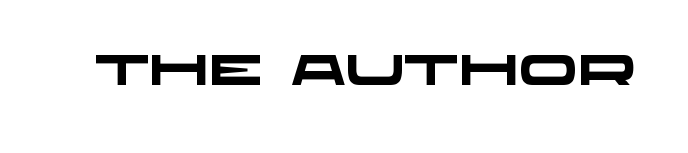
You'd pick this weight for a headline — it's a proper bold. This rendering leaves character spacing at its baseline value. The space directly below the letters is spotless. You can tell from the bare stems that sans-serif type was used.
